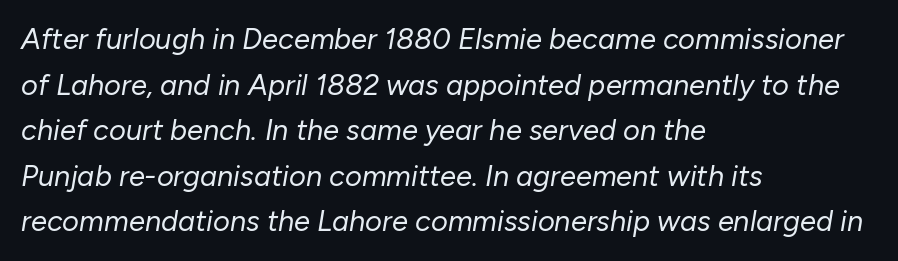
The weight would be labelled regular, book, light, or lighter still. Quick note: interline space is typical. These lines were composed using italics. Short note: letters normally spaced. Casual observation: everything's shoved over to the left. Spacing verdict: proportional, widths tailored to each character.
